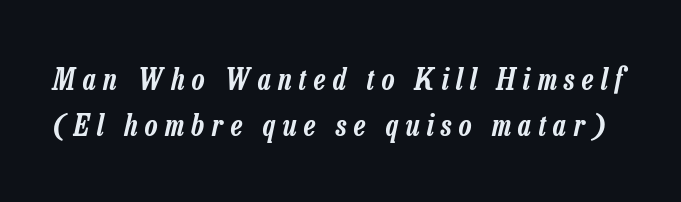
Q: Is the text italic (slanted)? A: Yes, it leans right by about 13 degrees.
Q: Is the text underlined? A: No.
Q: Is the spacing between letters normal or unusually wide? A: Unusually wide.
Q: Is the spacing between lines tight, normal or loose? A: Normal.
Q: Width (condensed, normal, or wide)? A: Condensed.
Q: Stroke contrast? A: Low.
Q: x-height? A: Medium.
Q: Monospaced? A: No.
